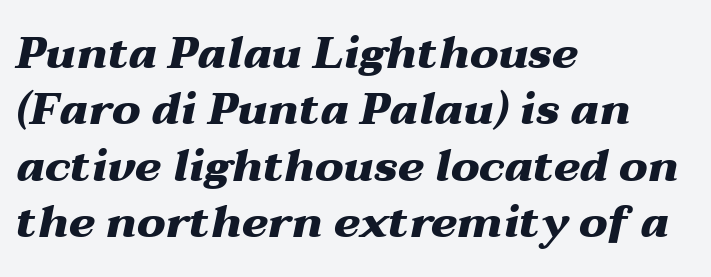
Q: Is the text bold? A: Yes.
Q: Is the text italic (slanted)? A: Yes, it leans right by about 12 degrees.
Q: Is the text underlined? A: No.
Q: How is the paragraph aligned? A: Left-aligned.
Q: Is the spacing between letters normal or unusually wide? A: Normal.
Q: Is the spacing between lines tight, normal or loose? A: Normal.
Q: Width (condensed, normal, or wide)? A: Wide.
Q: Stroke contrast? A: Medium.
Q: x-height? A: Medium.
Q: Monospaced? A: No.
